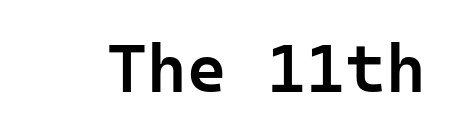
The image shows 68 px semibold sans-serif type, upright, monospaced; set normal letter spacing, not underlined; low stroke contrast and a medium x-height.
